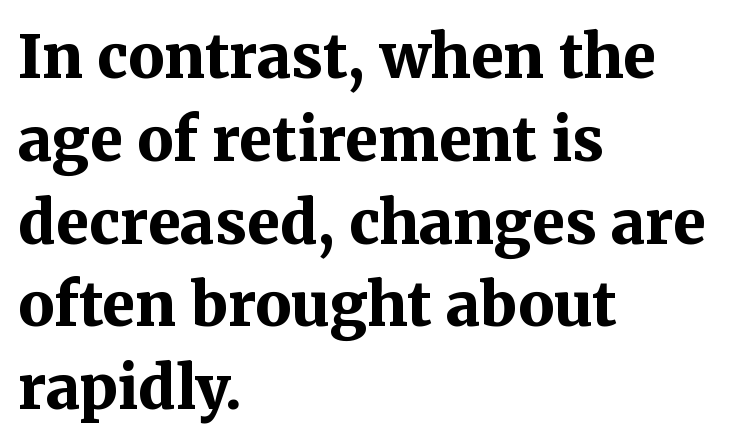
Q: Is the text bold? A: Yes.
Q: Is the text italic (slanted)? A: No, it is upright.
Q: Is the typeface a serif or a sans-serif typeface? A: Serif.
Q: Is the text underlined? A: No.
Q: How is the paragraph aligned? A: Left-aligned.
Q: Is the spacing between letters normal or unusually wide? A: Normal.
Q: Is the spacing between lines tight, normal or loose? A: Normal.
Q: Width (condensed, normal, or wide)? A: Normal.
Q: Stroke contrast? A: Medium.
Q: x-height? A: Medium.
Q: Monospaced? A: No.
